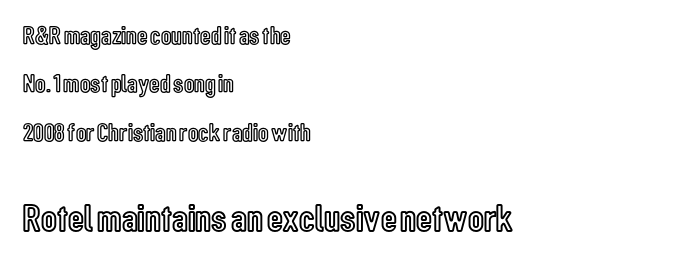
The image shows 39 px condensed type, upright; set left-aligned, line spacing 1.86x, normal letter spacing, not underlined; the second (bottom) block is 1.5x larger; a medium x-height.
